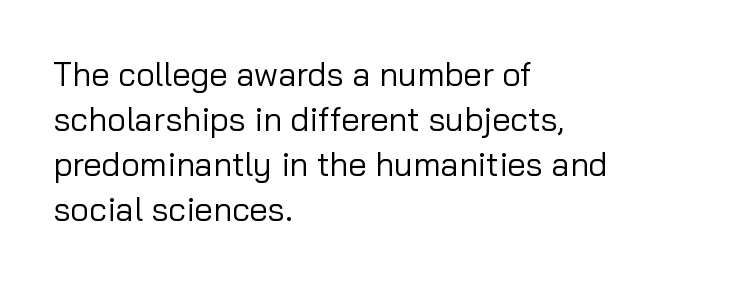
The image shows 33 px regular-weight sans-serif type, upright; set left-aligned, normal line spacing (1.36x), normal letter spacing, not underlined; low stroke contrast and a medium x-height.
